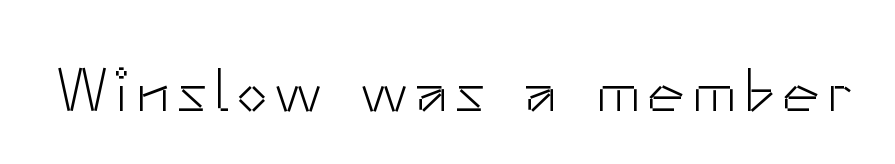
{"serif": "no", "italic": "no", "bold": "no", "weight": "light", "width": "normal", "stroke_contrast": "low", "x_height": "small", "monospaced": "no", "underline": "no", "glyph_px": 62}
